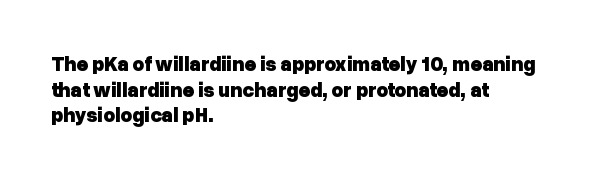
Q: Is the text bold? A: Yes.
Q: Is the text italic (slanted)? A: No, it is upright.
Q: Is the text underlined? A: No.
Q: How is the paragraph aligned? A: Left-aligned.
Q: Is the spacing between letters normal or unusually wide? A: Normal.
Q: Is the spacing between lines tight, normal or loose? A: Normal.
